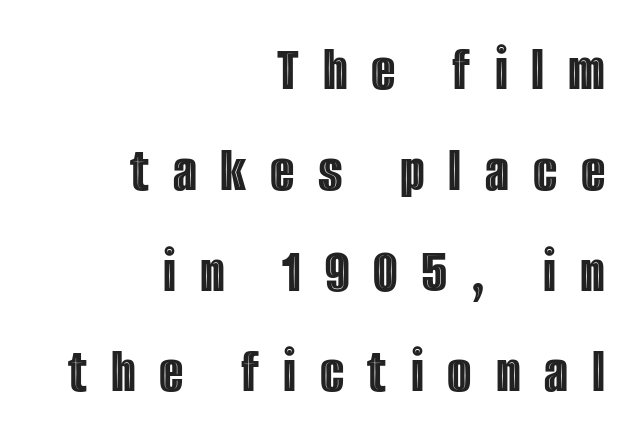
The image shows 63 px condensed type, upright; set right-aligned, normal line spacing (1.6x), unusually wide letter spacing (+0.38 em), not underlined; a large x-height.
